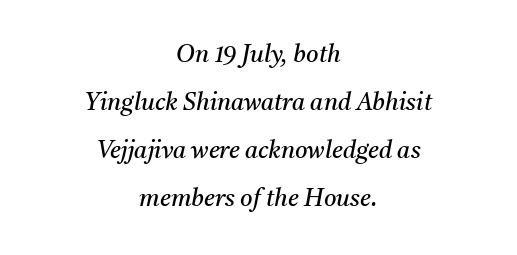
{"italic": "yes", "lean": "right", "slant_degrees": 11, "bold": "no", "underline": "no", "align": "center", "line_spacing": "loose", "line_spacing_ratio": 2.0, "letter_spacing": "normal", "letter_spacing_em": 0.0, "glyph_px": 24}
